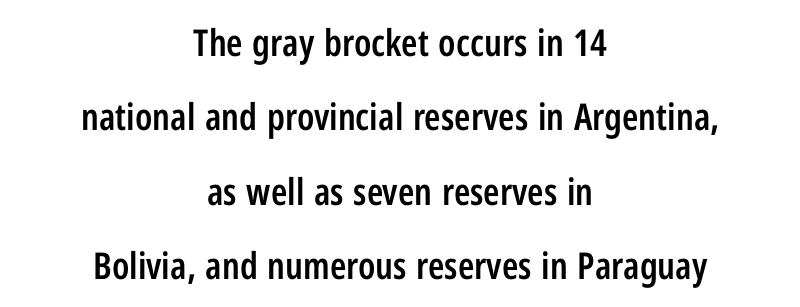
Q: Is the text bold? A: Semi-bold.
Q: Is the text italic (slanted)? A: No, it is upright.
Q: Is the typeface a serif or a sans-serif typeface? A: Sans-serif.
Q: Is the text underlined? A: No.
Q: How is the paragraph aligned? A: Centered.
Q: Is the spacing between letters normal or unusually wide? A: Normal.
Q: Is the spacing between lines tight, normal or loose? A: Loose.
Q: Width (condensed, normal, or wide)? A: Condensed.
Q: Stroke contrast? A: Low.
Q: x-height? A: Medium.
Q: Monospaced? A: No.
